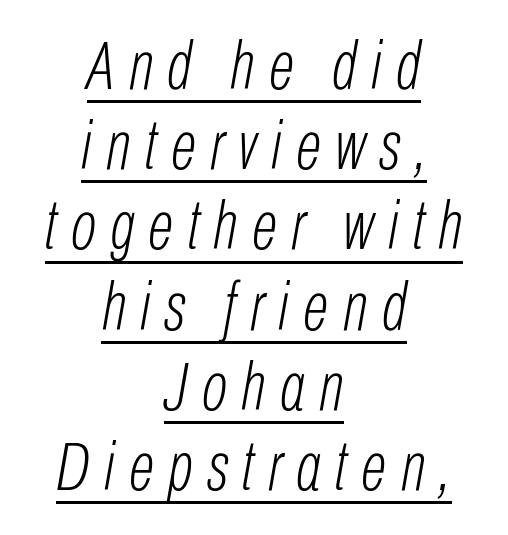
Italic: yes, the glyphs are oblique. Proportional: the letters do not fall into vertical columns. The gaps between neighbouring characters are conspicuously large. Honestly, the underline is the first thing you notice here.
